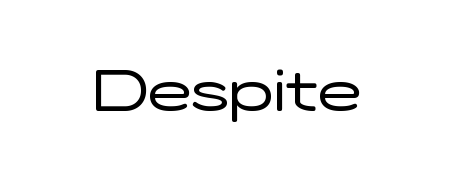
{"serif": "no", "italic": "no", "bold": "no", "weight": "regular", "width": "wide", "stroke_contrast": "low", "x_height": "medium", "monospaced": "no", "underline": "no", "letter_spacing": "normal", "letter_spacing_em": 0.0, "glyph_px": 58}
